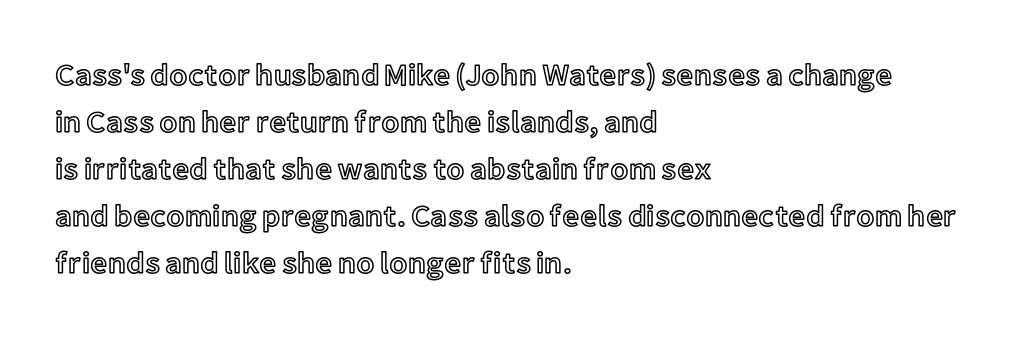
Q: Is the text italic (slanted)? A: No, it is upright.
Q: Is the text underlined? A: No.
Q: How is the paragraph aligned? A: Left-aligned.
Q: Is the spacing between letters normal or unusually wide? A: Normal.
Q: Is the spacing between lines tight, normal or loose? A: Normal.
Q: Width (condensed, normal, or wide)? A: Normal.
Q: x-height? A: Medium.
Q: Monospaced? A: No.
